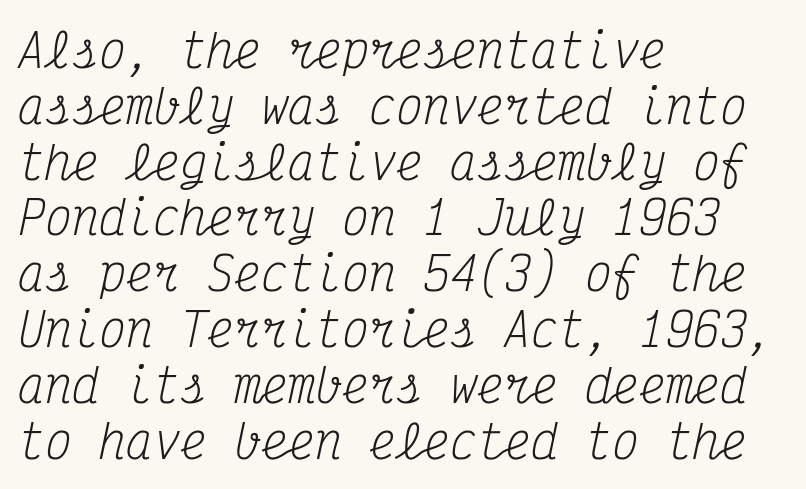
The image shows 45 px regular-weight, condensed serif type, italic (leaning right), monospaced; set left-aligned, line spacing 1.24x, normal letter spacing, not underlined; medium stroke contrast and a medium x-height.
